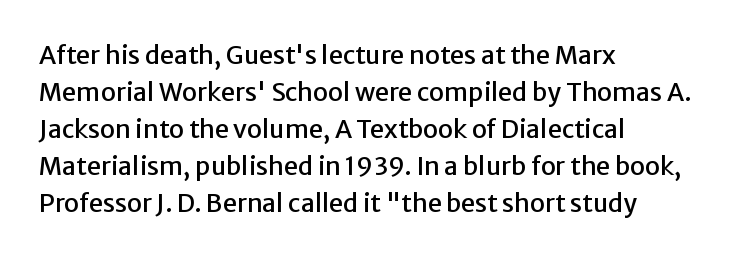
The space beneath each line is pristine and unruled. Compared with typical paragraphs, the rows here are spaced about the same. Notice how the passage keeps a crisp vertical edge on the left only. Short note: letters normally spaced.
